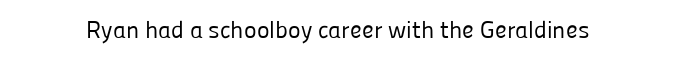
Only glyphs here, with clear space below each row. Notice how the stems are strictly vertical — no italics here. Between one letter and the next there's only the usual sliver of space. Is this a heavy cut? Hardly; it is regular or lighter.
